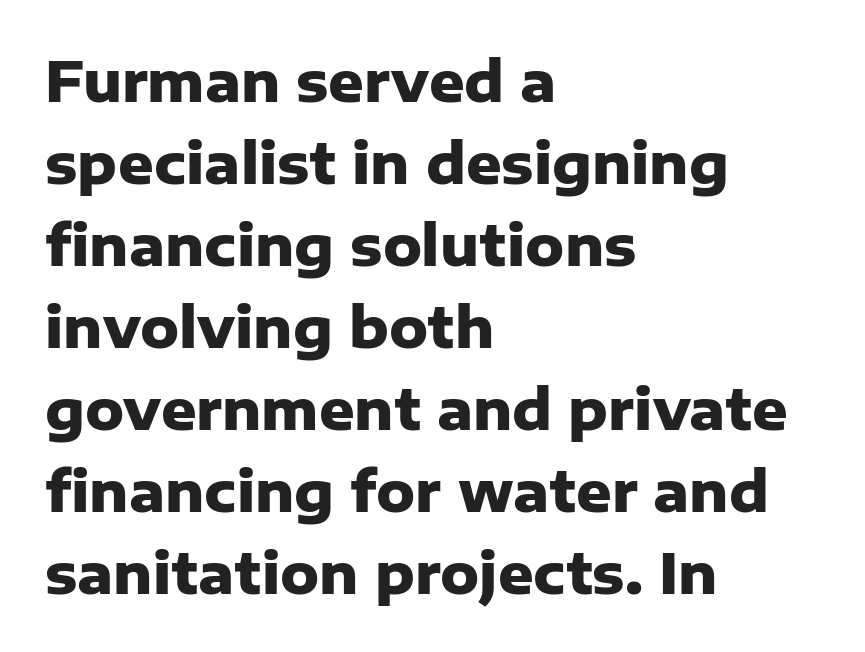
{"serif": "no", "italic": "no", "bold": "yes", "weight": "heavy", "width": "normal", "stroke_contrast": "low", "x_height": "medium", "monospaced": "no", "underline": "no", "align": "left", "line_spacing": "normal", "line_spacing_ratio": 1.49, "letter_spacing": "normal", "letter_spacing_em": 0.0, "glyph_px": 55}
